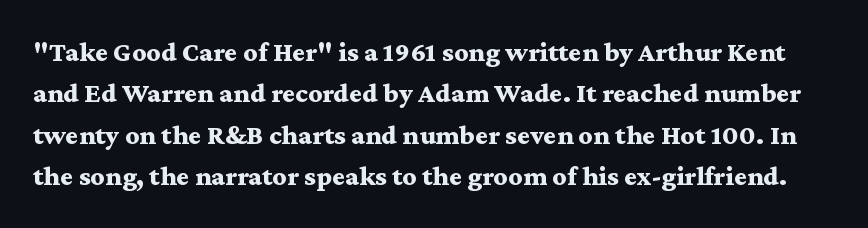
Q: Is the text bold? A: Yes.
Q: Is the text italic (slanted)? A: No, it is upright.
Q: Is the typeface a serif or a sans-serif typeface? A: Serif.
Q: Is the text underlined? A: No.
Q: Is the spacing between letters normal or unusually wide? A: Normal.
Q: Is the spacing between lines tight, normal or loose? A: Normal.
Q: Width (condensed, normal, or wide)? A: Wide.
Q: Stroke contrast? A: Medium.
Q: x-height? A: Medium.
Q: Monospaced? A: No.
